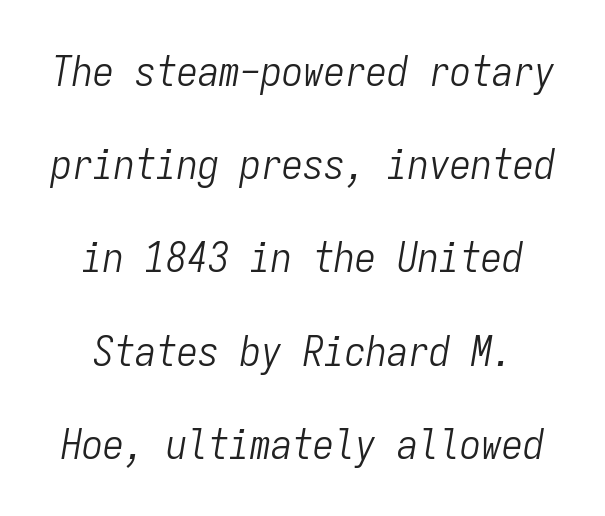
The image shows 42 px light, condensed type, italic (leaning right), monospaced; set loose line spacing (2.22x), normal letter spacing, not underlined; low stroke contrast and a medium x-height.
